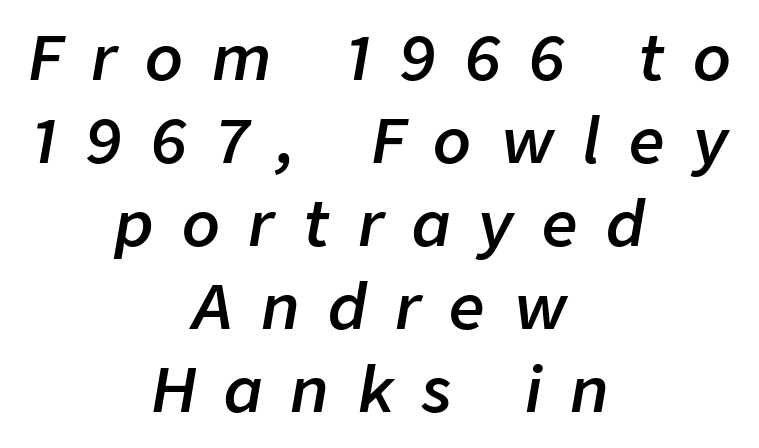
{"italic": "yes", "lean": "right", "slant_degrees": 9, "bold": "semi", "weight": "semibold", "width": "normal", "stroke_contrast": "low", "x_height": "medium", "monospaced": "no", "underline": "no", "align": "center", "line_spacing": "normal", "line_spacing_ratio": 1.34, "letter_spacing": "wide", "letter_spacing_em": 0.46, "glyph_px": 62}
